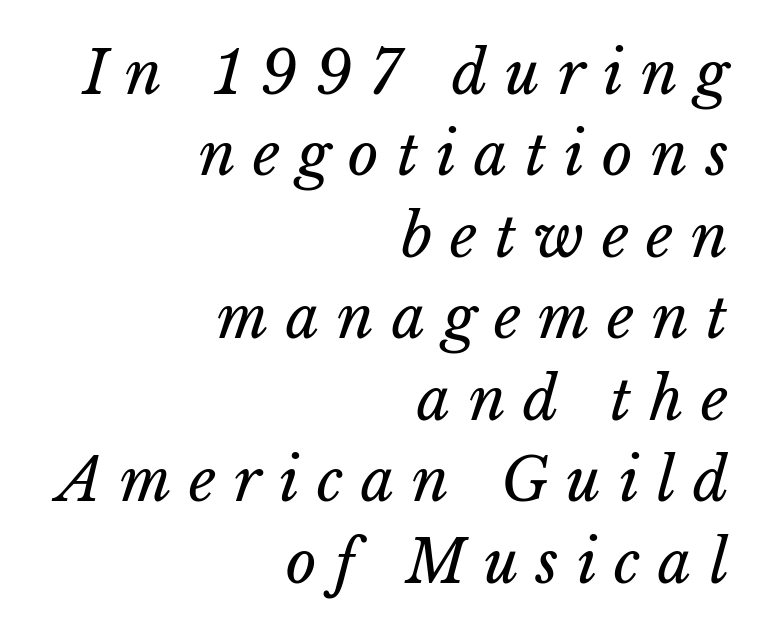
The image shows 59 px regular-weight type; set right-aligned, normal line spacing (1.38x), unusually wide letter spacing (+0.3 em), not underlined; low stroke contrast and a medium x-height.
